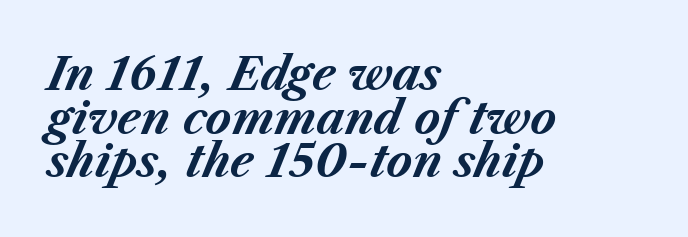
{"italic": "yes", "lean": "right", "slant_degrees": 23, "bold": "yes", "weight": "bold", "width": "normal", "stroke_contrast": "medium", "x_height": "medium", "monospaced": "no", "underline": "no", "align": "left", "line_spacing": "tight", "line_spacing_ratio": 0.99, "letter_spacing": "normal", "letter_spacing_em": 0.0, "glyph_px": 44}
